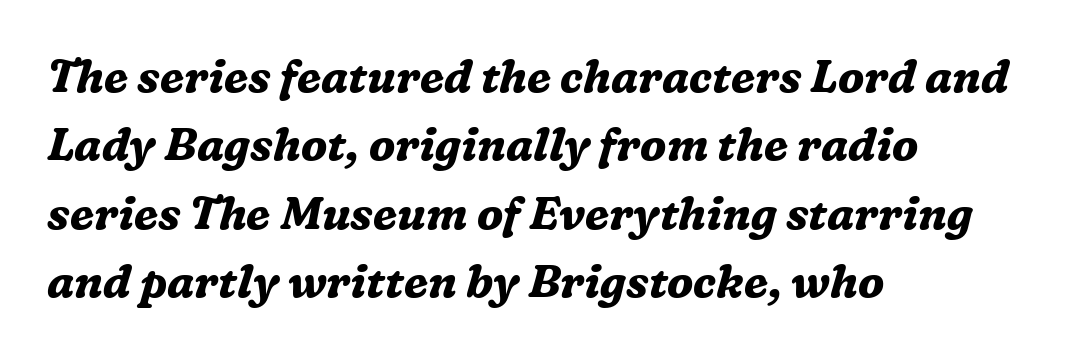
Each line starts at the same left margin while the right side varies. Observe the ordinary spacing: letters are neighbours, not strangers. Interline gaps are of average width in this sample. Are there feet on the stems? There are — it's a serif. Posture: slanted.
